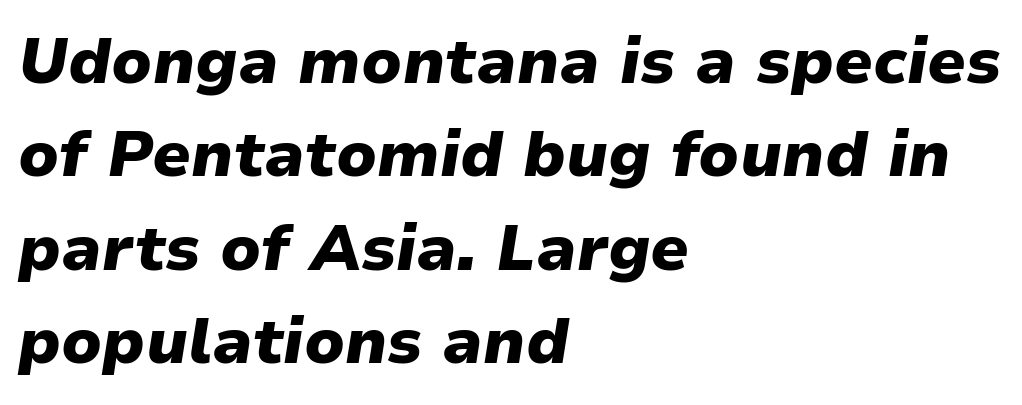
The image shows 64 px heavy type, italic (leaning right); set left-aligned, normal line spacing (1.46x), normal letter spacing, not underlined; low stroke contrast and a medium x-height.
